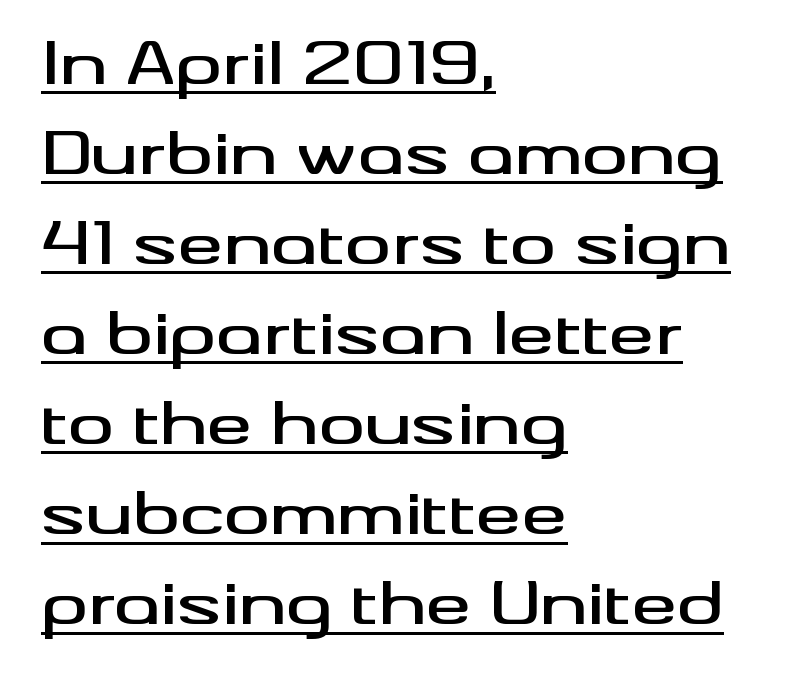
The image shows 57 px wide sans-serif type, upright; set left-aligned, normal line spacing (1.58x), normal letter spacing, underlined; medium stroke contrast and a small x-height.
